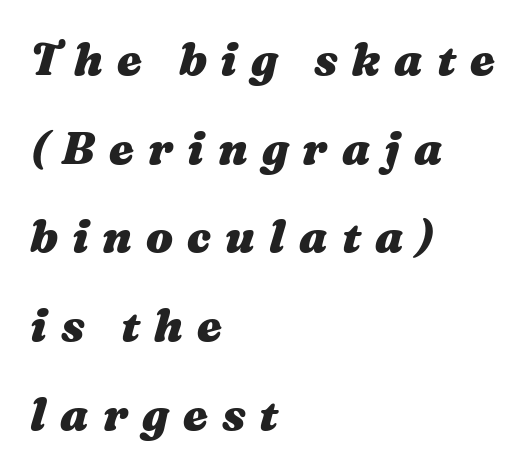
Q: Is the text bold? A: Yes.
Q: Is the text italic (slanted)? A: Yes, it leans right by about 16 degrees.
Q: Is the text underlined? A: No.
Q: How is the paragraph aligned? A: Left-aligned.
Q: Is the spacing between letters normal or unusually wide? A: Unusually wide.
Q: Is the spacing between lines tight, normal or loose? A: Loose.
Q: Width (condensed, normal, or wide)? A: Wide.
Q: Stroke contrast? A: Medium.
Q: x-height? A: Medium.
Q: Monospaced? A: No.
